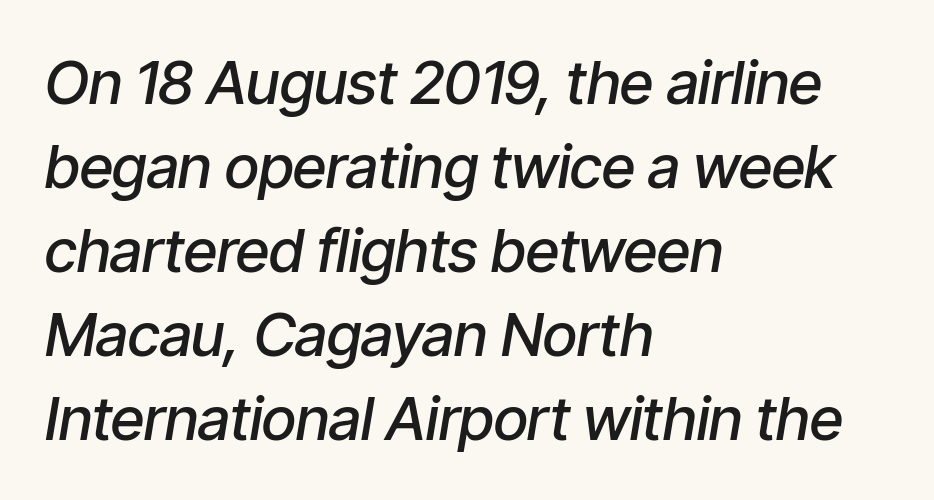
The image shows 60 px semibold, condensed type, italic (leaning right); set left-aligned, normal line spacing (1.4x), normal letter spacing, not underlined; low stroke contrast and a medium x-height.
